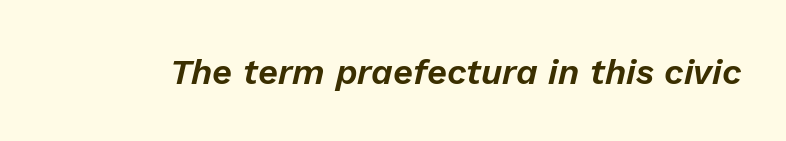
No extra tracking has been applied to these lines. The specimen reads as italic at a glance. Think of a printed novel: that variable character pitch is what you see here. The gap between lines stays unmarked.
